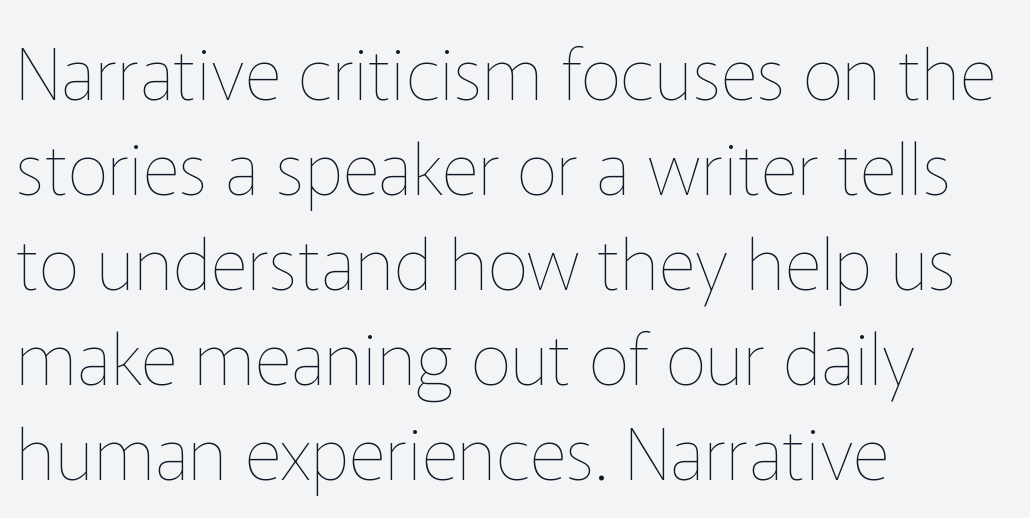
Stems here are at most as thick as an everyday book face. Leading matches the norm, producing a regular column. The space directly below the letters is spotless. Default kerning and tracking; the words read as compact shapes. These lines are set flush left with a ragged right edge. Is this a fixed-width face? No — the glyphs have proportional, varying widths.
